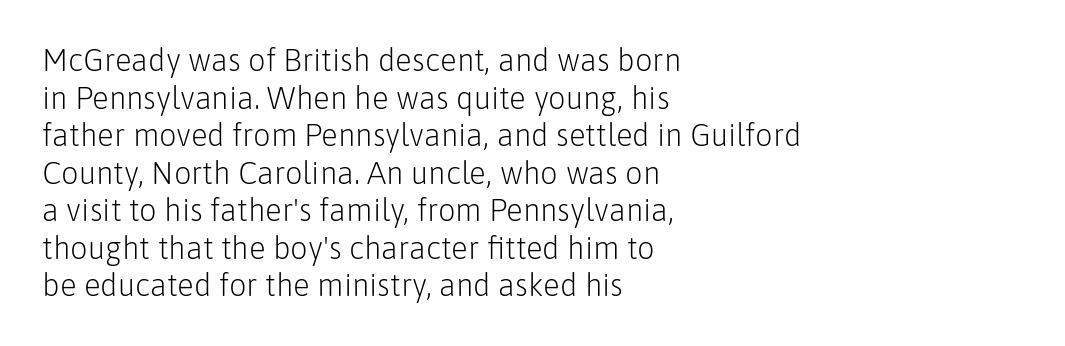
Q: Is the text bold? A: No.
Q: Is the text italic (slanted)? A: No, it is upright.
Q: Is the typeface a serif or a sans-serif typeface? A: Sans-serif.
Q: Is the text underlined? A: No.
Q: How is the paragraph aligned? A: Left-aligned.
Q: Is the spacing between letters normal or unusually wide? A: Normal.
Q: Width (condensed, normal, or wide)? A: Normal.
Q: Stroke contrast? A: Low.
Q: x-height? A: Medium.
Q: Monospaced? A: No.
